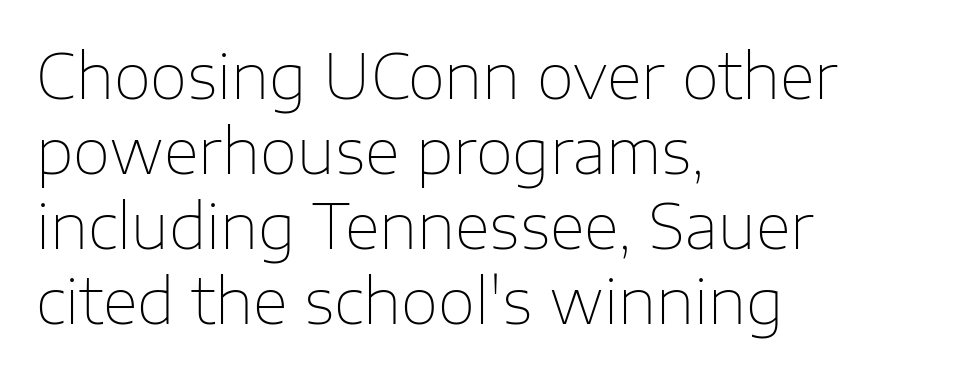
{"serif": "no", "italic": "no", "bold": "no", "weight": "thin", "width": "normal", "stroke_contrast": "low", "x_height": "medium", "monospaced": "no", "underline": "no", "align": "left", "line_spacing_ratio": 1.23, "letter_spacing": "normal", "letter_spacing_em": 0.0, "glyph_px": 61}
